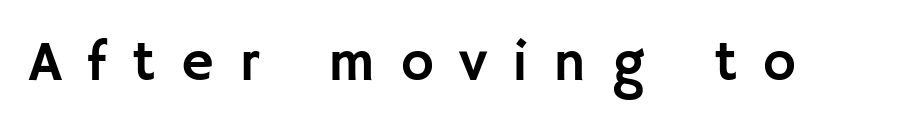
Q: Is the text italic (slanted)? A: No, it is upright.
Q: Is the typeface a serif or a sans-serif typeface? A: Sans-serif.
Q: Is the text underlined? A: No.
Q: Is the spacing between letters normal or unusually wide? A: Unusually wide.
Q: Width (condensed, normal, or wide)? A: Normal.
Q: Stroke contrast? A: Low.
Q: x-height? A: Large.
Q: Monospaced? A: No.
